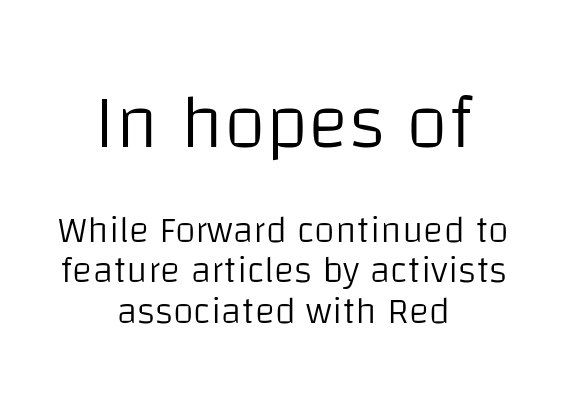
The image shows 77 px light sans-serif type, upright; set centered, tight line spacing (1.06x), normal letter spacing, not underlined; the first (top) block is 2.03x larger; low stroke contrast and a large x-height.
